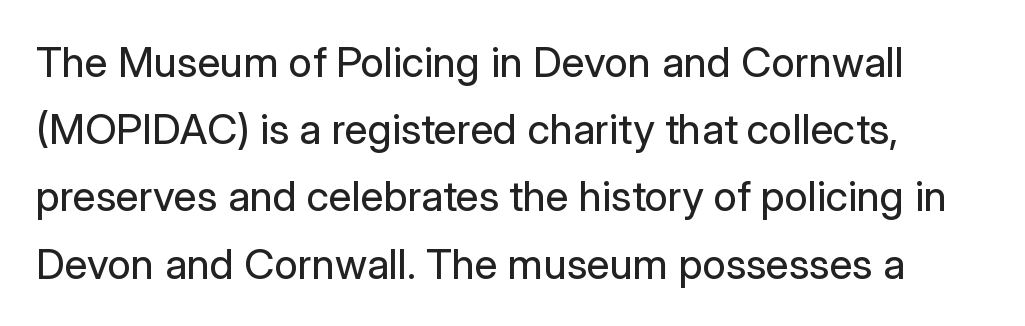
This is not heavy type; no bold has been used. Varying glyph widths throughout — classic text-font behaviour. The face used here is rendered with its standard letterfit. The gap between lines stays unmarked. Leading: standard. The letters carry no serifs — their stems end cleanly without finishing strokes.
